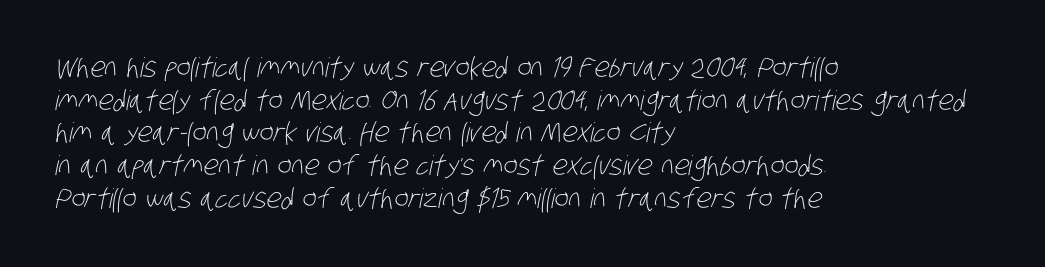
Q: Is the text bold? A: No.
Q: Is the text underlined? A: No.
Q: How is the paragraph aligned? A: Left-aligned.
Q: Is the spacing between letters normal or unusually wide? A: Normal.
